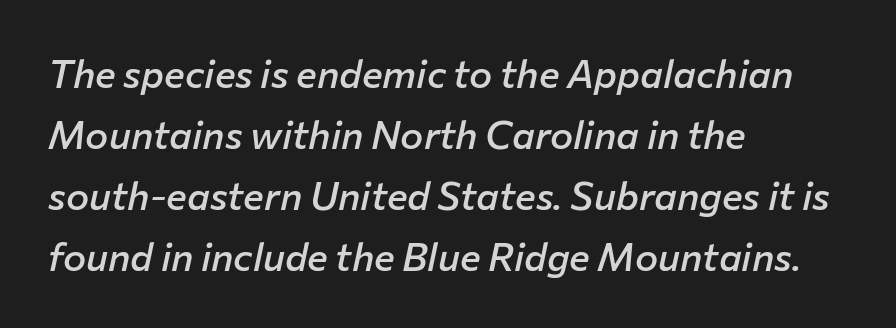
{"italic": "yes", "lean": "right", "slant_degrees": 12, "bold": "semi", "weight": "semibold", "width": "normal", "stroke_contrast": "low", "x_height": "medium", "monospaced": "no", "underline": "no", "align": "left", "line_spacing": "normal", "line_spacing_ratio": 1.56, "letter_spacing": "normal", "letter_spacing_em": 0.0, "glyph_px": 39}
